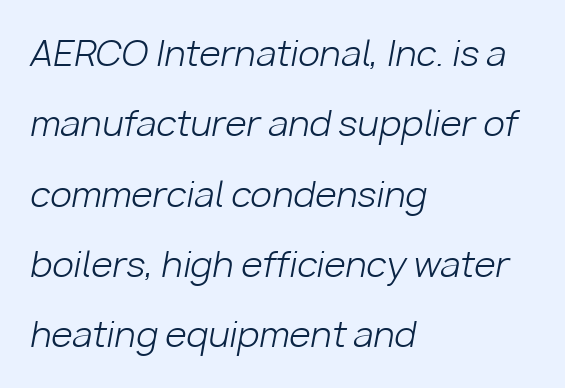
{"italic": "yes", "lean": "right", "slant_degrees": 10, "bold": "no", "weight": "light", "width": "normal", "stroke_contrast": "low", "x_height": "medium", "monospaced": "no", "underline": "no", "align": "left", "line_spacing": "loose", "line_spacing_ratio": 2.01, "letter_spacing": "normal", "letter_spacing_em": 0.0, "glyph_px": 35}
